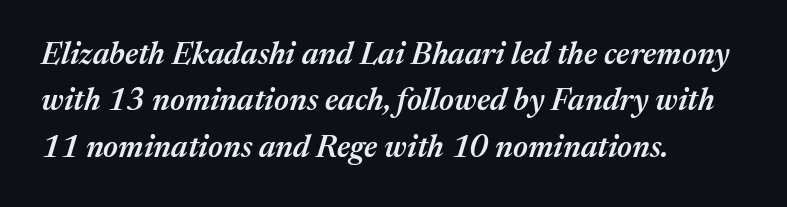
{"italic": "yes", "lean": "right", "slant_degrees": 17, "bold": "semi", "weight": "semibold", "width": "normal", "stroke_contrast": "medium", "x_height": "medium", "monospaced": "no", "underline": "no", "align": "left", "line_spacing": "normal", "line_spacing_ratio": 1.5, "letter_spacing": "normal", "letter_spacing_em": 0.0, "glyph_px": 31}
